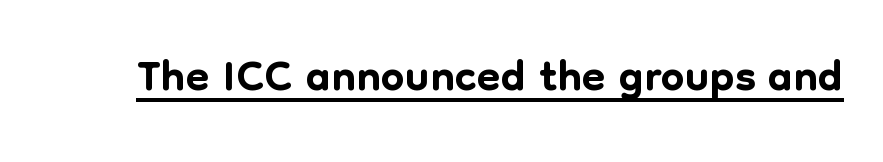
The image shows 68 px sans-serif type, upright; set normal letter spacing, underlined; low stroke contrast and a medium x-height.
